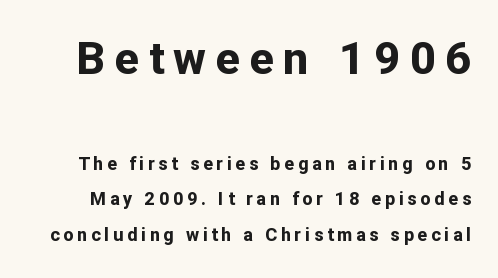
Q: Is the text bold? A: Yes.
Q: Is the text italic (slanted)? A: No, it is upright.
Q: Is the typeface a serif or a sans-serif typeface? A: Sans-serif.
Q: Is the text underlined? A: No.
Q: Is the spacing between letters normal or unusually wide? A: Unusually wide.
Q: Is the spacing between lines tight, normal or loose? A: Loose.
Q: Which block of text is set in a larger size, the first (top) or the second (bottom)? A: The first (top) one.
Q: Width (condensed, normal, or wide)? A: Normal.
Q: Stroke contrast? A: Low.
Q: x-height? A: Medium.
Q: Monospaced? A: No.
